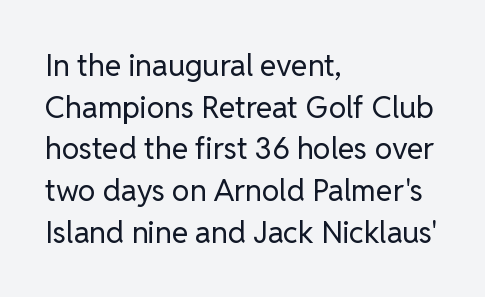
{"serif": "no", "italic": "no", "bold": "no", "weight": "regular", "width": "normal", "stroke_contrast": "low", "x_height": "medium", "monospaced": "no", "underline": "no", "align": "left", "line_spacing": "normal", "line_spacing_ratio": 1.39, "letter_spacing": "normal", "letter_spacing_em": 0.0, "glyph_px": 30}
